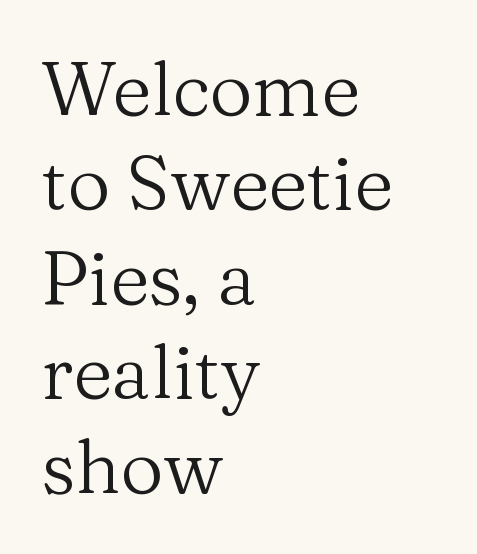
Q: Is the text bold? A: No.
Q: Is the text italic (slanted)? A: No, it is upright.
Q: Is the typeface a serif or a sans-serif typeface? A: Serif.
Q: Is the text underlined? A: No.
Q: How is the paragraph aligned? A: Left-aligned.
Q: Is the spacing between letters normal or unusually wide? A: Normal.
Q: Is the spacing between lines tight, normal or loose? A: Normal.
Q: Width (condensed, normal, or wide)? A: Normal.
Q: Stroke contrast? A: Medium.
Q: x-height? A: Medium.
Q: Monospaced? A: No.
